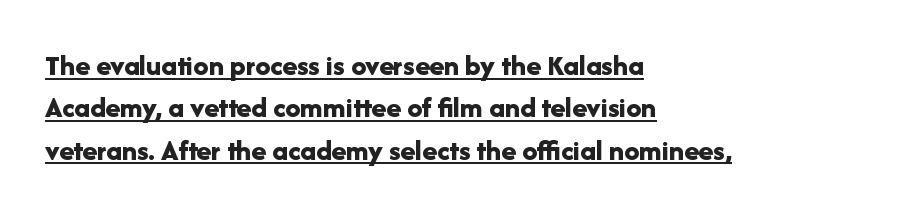
The image shows 30 px bold sans-serif type, upright; set left-aligned, normal line spacing (1.41x), normal letter spacing, underlined; low stroke contrast and a medium x-height.
